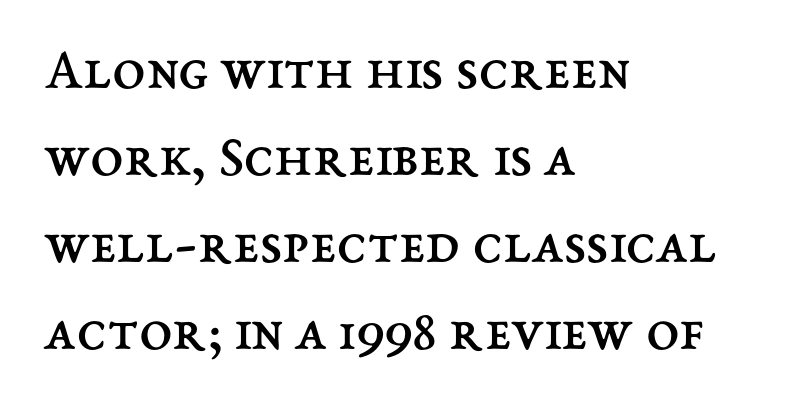
{"italic": "no", "bold": "no", "weight": "regular", "width": "normal", "stroke_contrast": "medium", "x_height": "medium", "monospaced": "no", "underline": "no", "align": "left", "line_spacing": "normal", "line_spacing_ratio": 1.45, "letter_spacing": "normal", "letter_spacing_em": 0.0, "glyph_px": 60}
